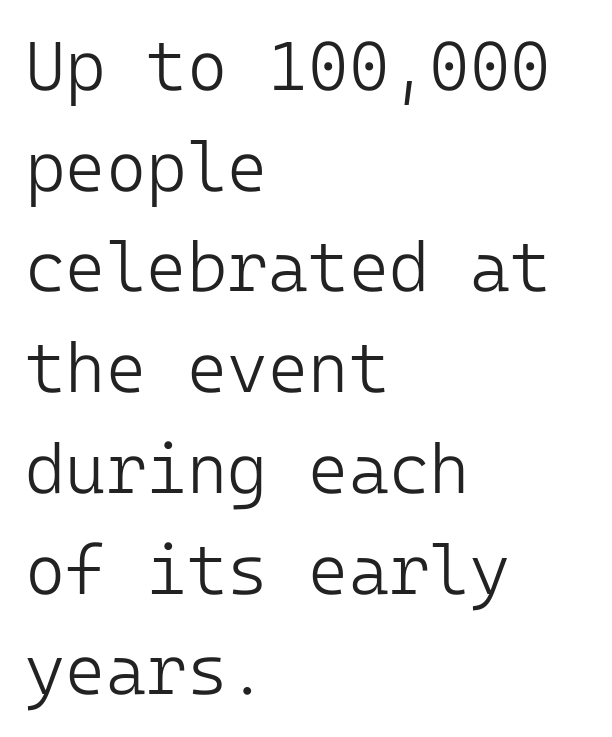
Q: Is the text bold? A: No.
Q: Is the text italic (slanted)? A: No, it is upright.
Q: Is the typeface a serif or a sans-serif typeface? A: Sans-serif.
Q: Is the text underlined? A: No.
Q: How is the paragraph aligned? A: Left-aligned.
Q: Is the spacing between letters normal or unusually wide? A: Normal.
Q: Is the spacing between lines tight, normal or loose? A: Normal.
Q: Width (condensed, normal, or wide)? A: Normal.
Q: Stroke contrast? A: Low.
Q: x-height? A: Medium.
